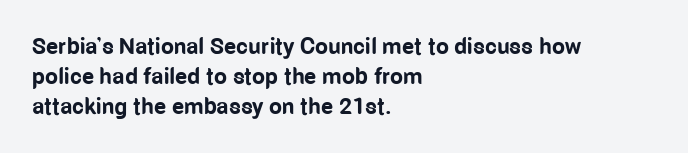
Does extra space separate the letters? No, they use regular spacing. The passage is arranged the way most books set body copy — flush left. Successive baselines arrive at the customary interval. Posture: upright roman. Is the type bold? Yes — the strokes are clearly thick and heavy.
